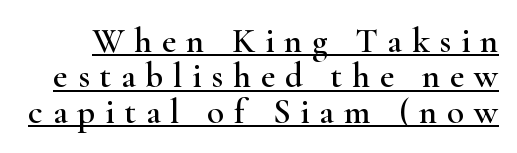
Compared with typical body copy, the letter spacing here is much looser. Serif or sans? Serif — the stroke terminals have little feet. The specimen reads as upright at a glance. Glance below the letters and you will spot a drawn line. Think of a printed novel: that variable character pitch is what you see here. This block would grow much taller if given ordinary leading; it's compressed now.
